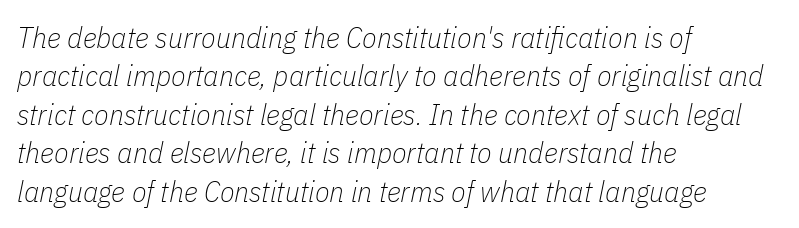
The image shows 30 px thin, condensed type, italic (leaning right); set left-aligned, normal line spacing (1.28x), normal letter spacing, not underlined; low stroke contrast and a medium x-height.
